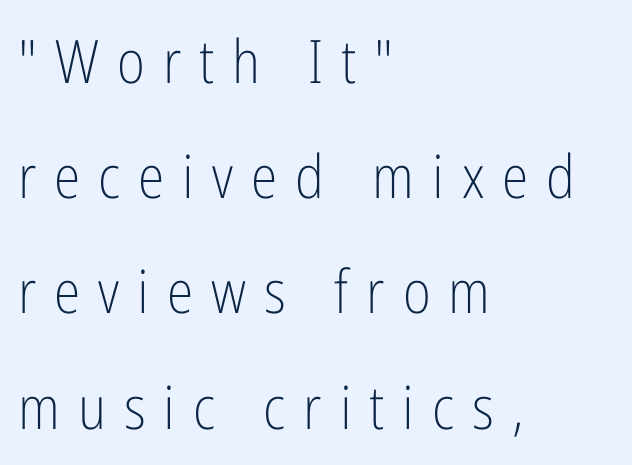
The image shows 60 px light, condensed sans-serif type, upright; set left-aligned, loose line spacing (1.92x), unusually wide letter spacing (+0.3 em), not underlined; low stroke contrast and a medium x-height.
